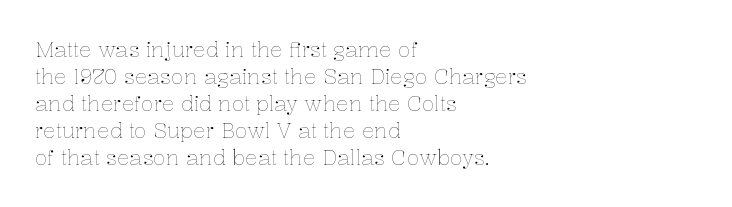
Q: Is the text bold? A: No.
Q: Is the text italic (slanted)? A: No, it is upright.
Q: Is the text underlined? A: No.
Q: How is the paragraph aligned? A: Left-aligned.
Q: Is the spacing between letters normal or unusually wide? A: Normal.
Q: Is the spacing between lines tight, normal or loose? A: Normal.
